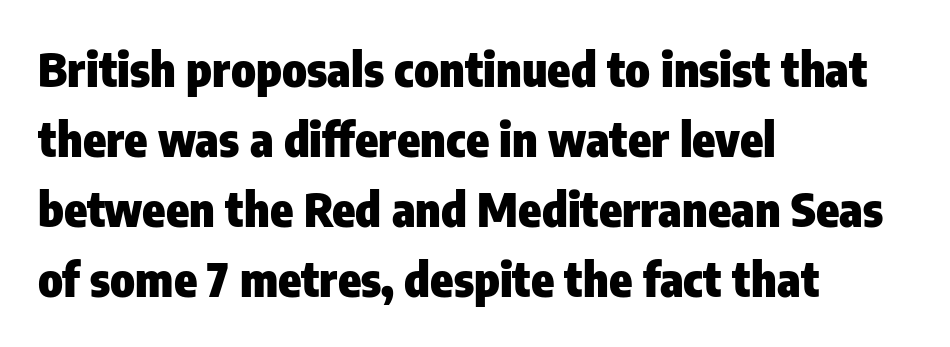
Q: Is the text bold? A: Yes.
Q: Is the text italic (slanted)? A: No, it is upright.
Q: Is the typeface a serif or a sans-serif typeface? A: Sans-serif.
Q: Is the text underlined? A: No.
Q: How is the paragraph aligned? A: Left-aligned.
Q: Is the spacing between letters normal or unusually wide? A: Normal.
Q: Is the spacing between lines tight, normal or loose? A: Normal.
Q: Width (condensed, normal, or wide)? A: Condensed.
Q: Stroke contrast? A: Low.
Q: x-height? A: Medium.
Q: Monospaced? A: No.
